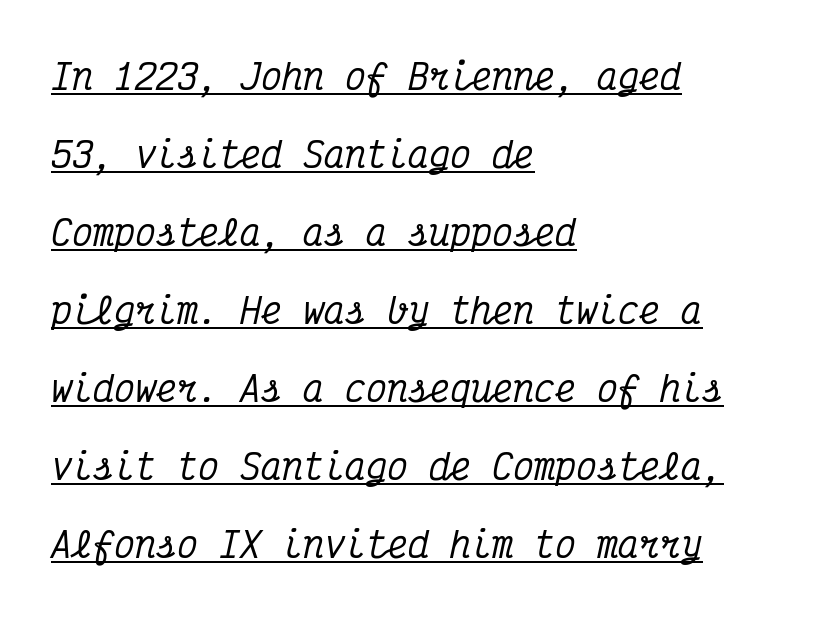
The image shows 35 px condensed serif type, italic (leaning right), monospaced; set left-aligned, loose line spacing (2.23x), normal letter spacing, underlined; medium stroke contrast and a medium x-height.
